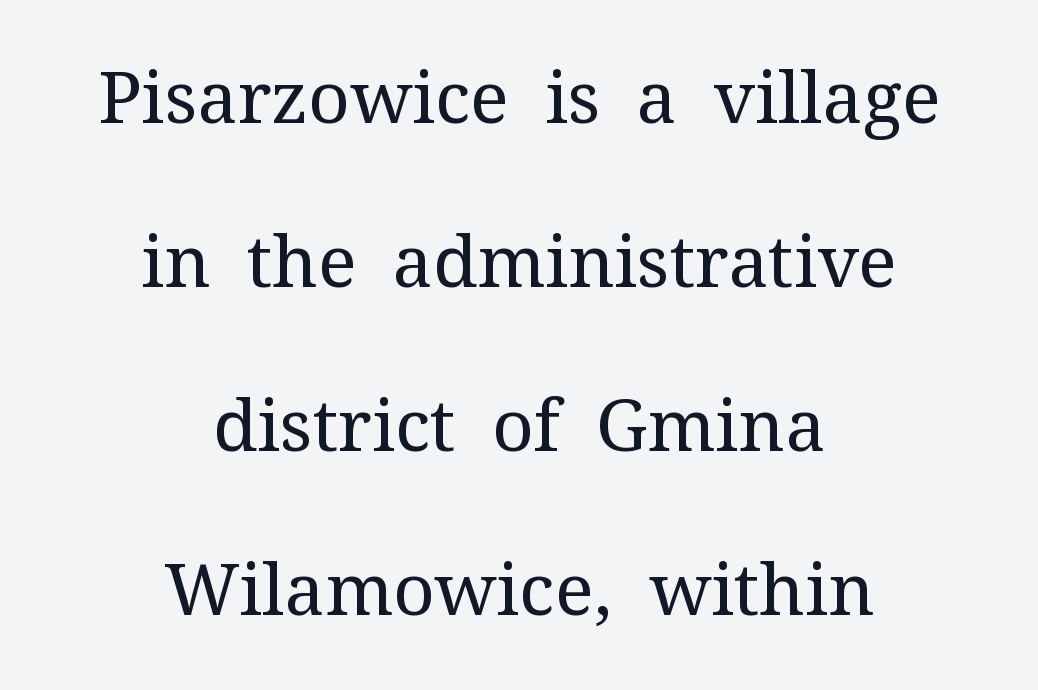
Line spacing here is loose. The font sits on the lighter half of the weight spectrum, regular included. Check where the strokes stop: tiny serifs finish them off. Underlining? Definitely not there. Varying glyph widths throughout — classic text-font behaviour.
